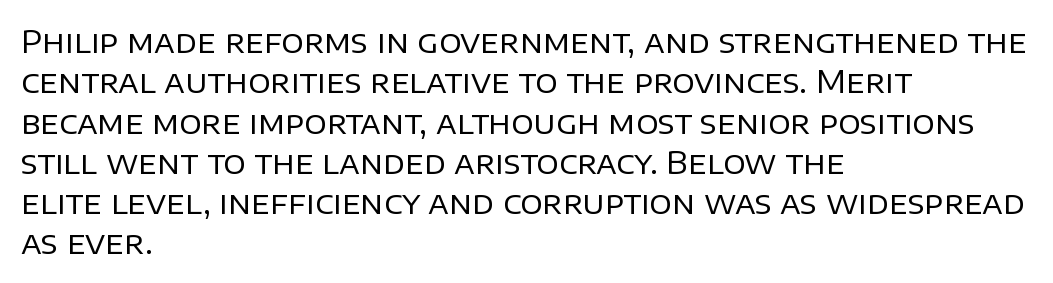
Looks like regular typesetting: each glyph gets only the width it needs. Is this a heavy cut? Hardly; it is regular or lighter. Honestly, the letter spacing is just normal — you wouldn't notice it. The words here are not underlined. Nothing sits at the stroke ends, so this counts as sans-serif. Characters remain perfectly vertical along every line.
